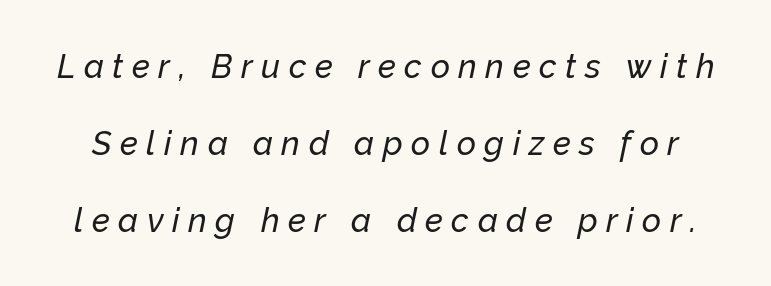
Q: Is the text italic (slanted)? A: Yes, it leans right by about 12 degrees.
Q: Is the text underlined? A: No.
Q: Is the spacing between letters normal or unusually wide? A: Unusually wide.
Q: Is the spacing between lines tight, normal or loose? A: Loose.
Q: Width (condensed, normal, or wide)? A: Normal.
Q: Stroke contrast? A: Low.
Q: x-height? A: Medium.
Q: Monospaced? A: No.
